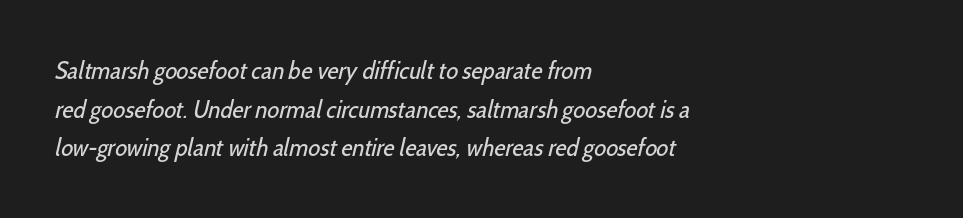
The face looks like a standard text weight, possibly lighter. How are the letters spaced? Ordinarily, with no added tracking. The paragraph has a hard left edge and a soft right edge. The specimen omits any rule beneath the text block's lines. Is there much room between lines? A standard amount, neither cramped nor airy.
